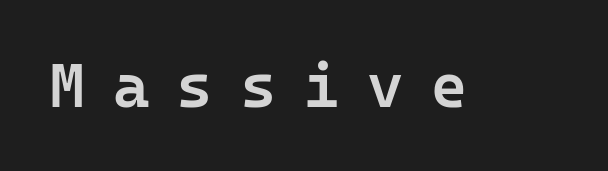
Q: Is the text bold? A: Semi-bold.
Q: Is the text italic (slanted)? A: No, it is upright.
Q: Is the typeface a serif or a sans-serif typeface? A: Sans-serif.
Q: Is the text underlined? A: No.
Q: Is the spacing between letters normal or unusually wide? A: Unusually wide.
Q: Width (condensed, normal, or wide)? A: Normal.
Q: Stroke contrast? A: Low.
Q: x-height? A: Medium.
Q: Monospaced? A: Yes.
